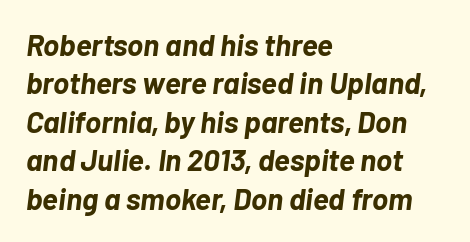
{"italic": "yes", "lean": "right", "slant_degrees": 7, "bold": "yes", "weight": "bold", "width": "normal", "stroke_contrast": "low", "x_height": "medium", "monospaced": "no", "underline": "no", "align": "left", "line_spacing": "normal", "line_spacing_ratio": 1.28, "letter_spacing": "normal", "letter_spacing_em": 0.0, "glyph_px": 30}
